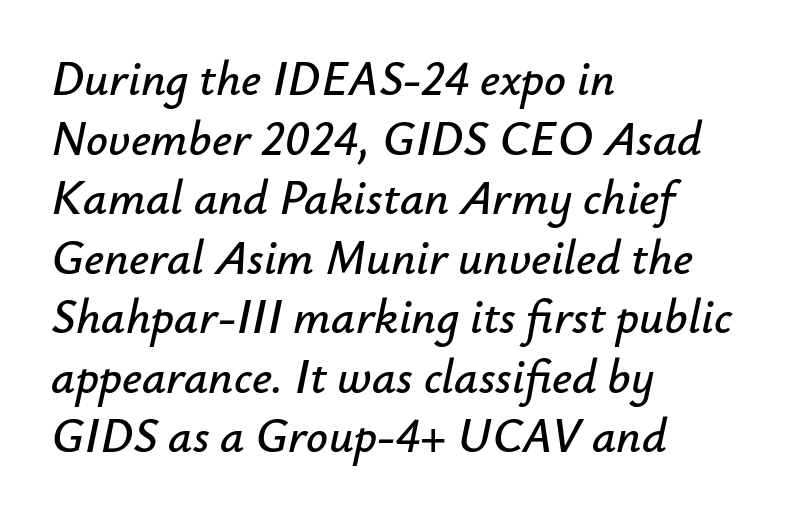
{"italic": "yes", "lean": "right", "slant_degrees": 12, "width": "normal", "stroke_contrast": "low", "x_height": "small", "monospaced": "no", "underline": "no", "align": "left", "line_spacing_ratio": 1.24, "letter_spacing": "normal", "letter_spacing_em": 0.0, "glyph_px": 48}
